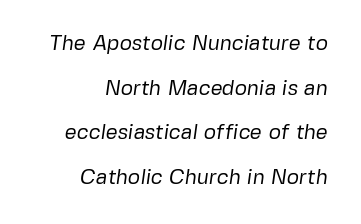
The image shows 21 px text type; set right-aligned, loose line spacing (2.13x), normal letter spacing, not underlined.
